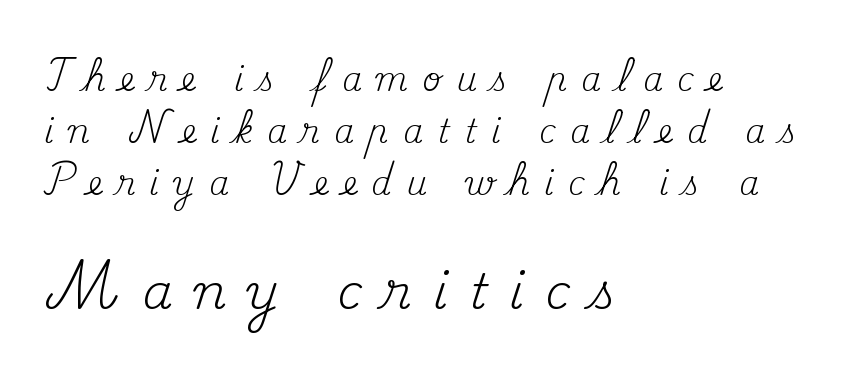
Larger block? The one below; the one above is distinctly smaller. Does extra space separate the letters? Yes, quite a lot of it. Is this a sans? No — the strokes have serifs.
